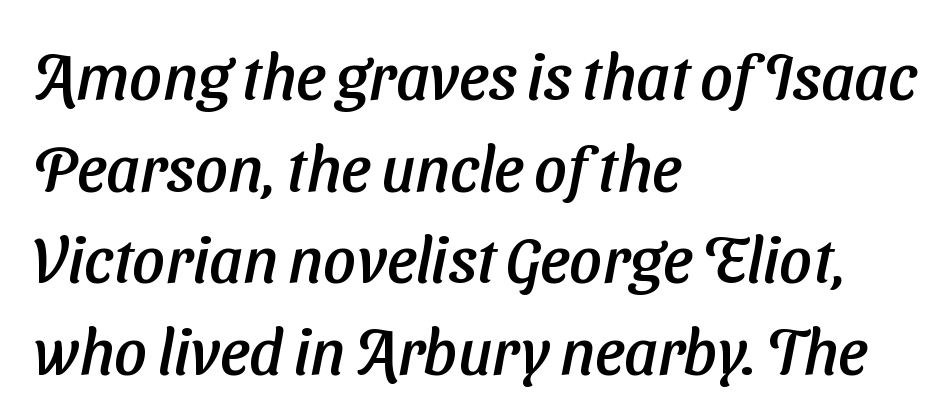
Q: Is the typeface a serif or a sans-serif typeface? A: Sans-serif.
Q: Is the text underlined? A: No.
Q: How is the paragraph aligned? A: Left-aligned.
Q: Is the spacing between letters normal or unusually wide? A: Normal.
Q: Is the spacing between lines tight, normal or loose? A: Normal.
Q: Width (condensed, normal, or wide)? A: Normal.
Q: Stroke contrast? A: Low.
Q: x-height? A: Medium.
Q: Monospaced? A: No.
